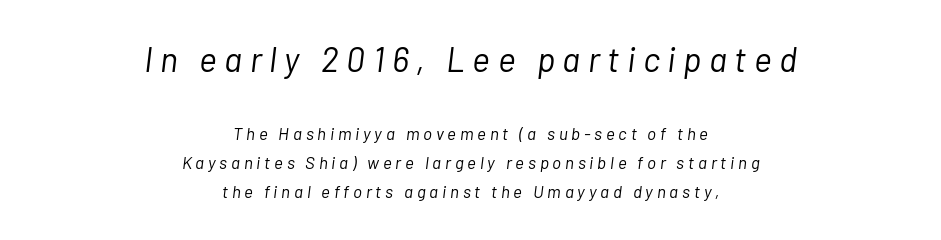
Summary of vertical rhythm: regular, with standard interline spacing. The weight tops out at a normal text grade. Leftover space on each line is divided equally before and after the words. Style check: oblique. The passage shown is typed in a proportional face where columns would drift.
